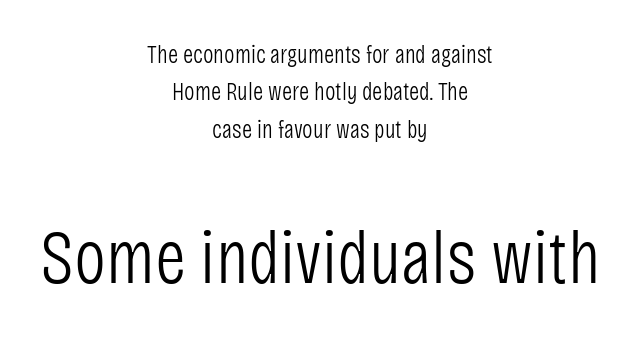
{"serif": "no", "italic": "no", "bold": "no", "weight": "light", "width": "condensed", "stroke_contrast": "low", "x_height": "large", "monospaced": "no", "underline": "no", "align": "center", "line_spacing": "normal", "line_spacing_ratio": 1.5, "letter_spacing": "normal", "letter_spacing_em": 0.0, "larger_block": "second", "size_ratio": 3.04, "glyph_px": 76}
